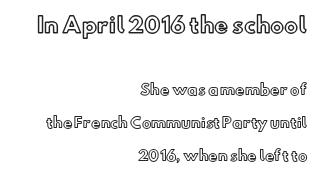
Q: Is the text italic (slanted)? A: No, it is upright.
Q: Is the text underlined? A: No.
Q: How is the paragraph aligned? A: Right-aligned.
Q: Is the spacing between letters normal or unusually wide? A: Normal.
Q: Is the spacing between lines tight, normal or loose? A: Loose.
Q: Which block of text is set in a larger size, the first (top) or the second (bottom)? A: The first (top) one.
